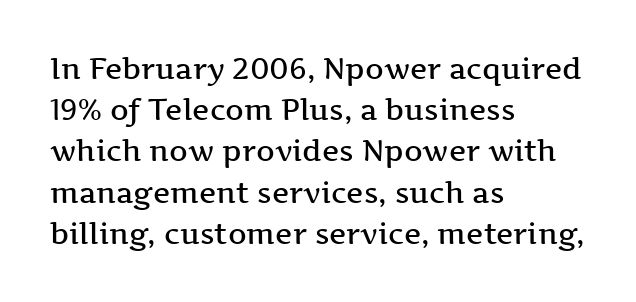
Q: Is the text bold? A: Semi-bold.
Q: Is the text italic (slanted)? A: No, it is upright.
Q: Is the typeface a serif or a sans-serif typeface? A: Serif.
Q: Is the text underlined? A: No.
Q: How is the paragraph aligned? A: Left-aligned.
Q: Is the spacing between letters normal or unusually wide? A: Normal.
Q: Is the spacing between lines tight, normal or loose? A: Normal.
Q: Width (condensed, normal, or wide)? A: Wide.
Q: Stroke contrast? A: Medium.
Q: x-height? A: Medium.
Q: Monospaced? A: No.
